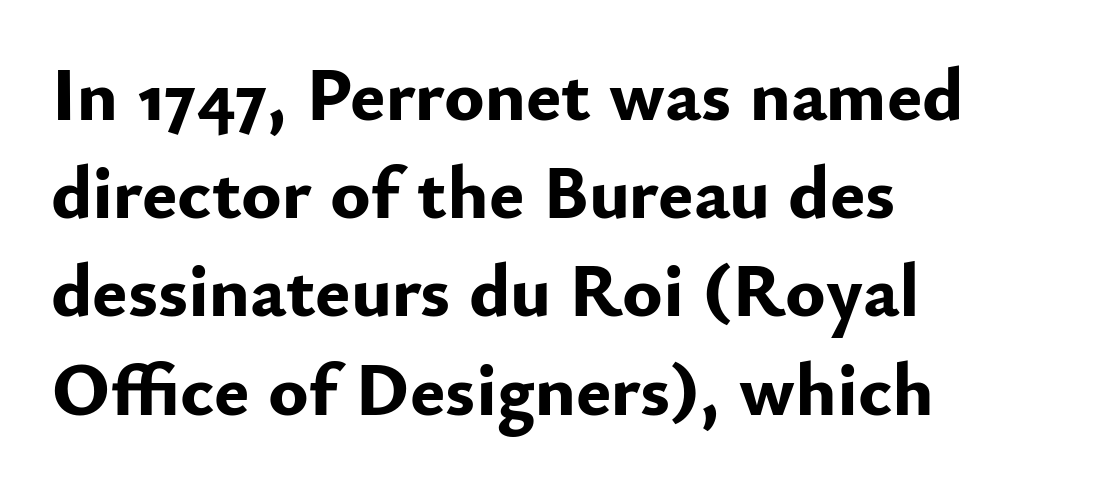
Q: Is the text bold? A: Yes.
Q: Is the text italic (slanted)? A: No, it is upright.
Q: Is the typeface a serif or a sans-serif typeface? A: Sans-serif.
Q: Is the text underlined? A: No.
Q: How is the paragraph aligned? A: Left-aligned.
Q: Is the spacing between letters normal or unusually wide? A: Normal.
Q: Is the spacing between lines tight, normal or loose? A: Normal.
Q: Width (condensed, normal, or wide)? A: Normal.
Q: Stroke contrast? A: Low.
Q: x-height? A: Small.
Q: Monospaced? A: No.
